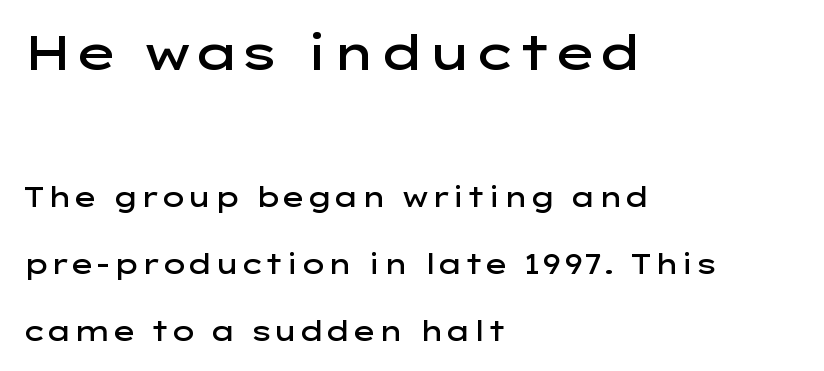
The passage shown stacks its lines with a broad gap. Honestly, there is no underline to notice here at all. Emphasis by weight is partial: semibold. These lines are set flush left with a ragged right edge.
